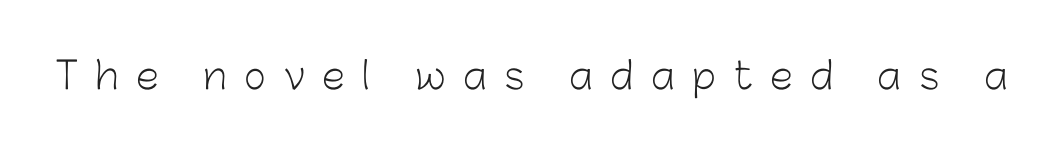
Q: Is the text bold? A: No.
Q: Is the text italic (slanted)? A: No, it is upright.
Q: Is the typeface a serif or a sans-serif typeface? A: Sans-serif.
Q: Is the text underlined? A: No.
Q: Is the spacing between letters normal or unusually wide? A: Unusually wide.
Q: Width (condensed, normal, or wide)? A: Normal.
Q: Stroke contrast? A: Low.
Q: x-height? A: Medium.
Q: Monospaced? A: No.
